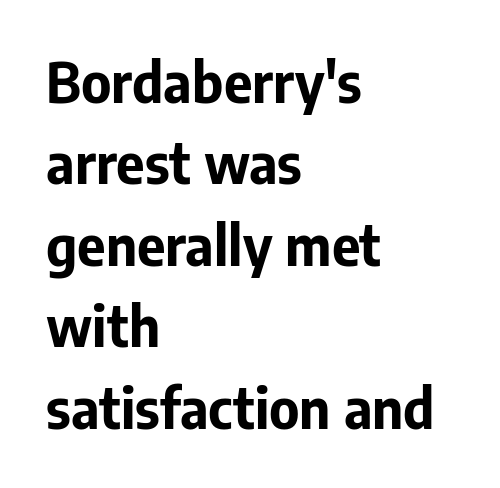
Q: Is the text bold? A: Yes.
Q: Is the text italic (slanted)? A: No, it is upright.
Q: Is the typeface a serif or a sans-serif typeface? A: Sans-serif.
Q: Is the text underlined? A: No.
Q: How is the paragraph aligned? A: Left-aligned.
Q: Is the spacing between letters normal or unusually wide? A: Normal.
Q: Is the spacing between lines tight, normal or loose? A: Normal.
Q: Width (condensed, normal, or wide)? A: Normal.
Q: Stroke contrast? A: Low.
Q: x-height? A: Medium.
Q: Monospaced? A: No.
